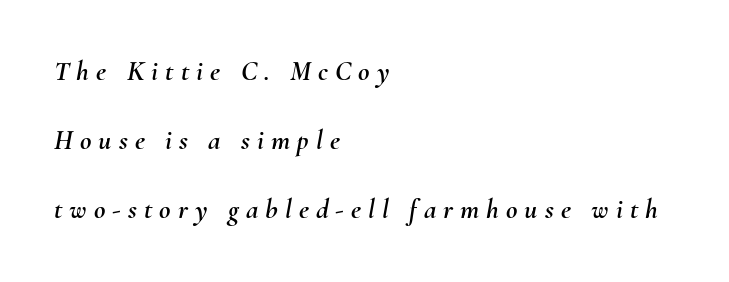
The image shows 28 px text type, italic (leaning right); set left-aligned, loose line spacing (2.47x), unusually wide letter spacing (+0.25 em), not underlined; medium stroke contrast and a small x-height.
